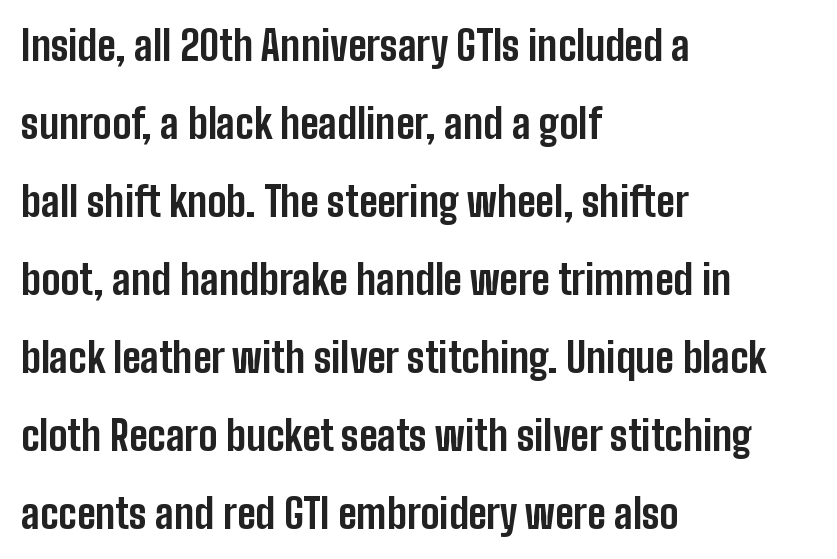
Successive baselines arrive slowly, with a big drop between each. The lines in this sample share a left origin and differ only in where they stop. Beneath every word, the page is bare. You could call the tracking neutral — neither tight nor loose. Every letter is thick-stroked: bold, no question. Italic: no, the glyphs are upright roman.
